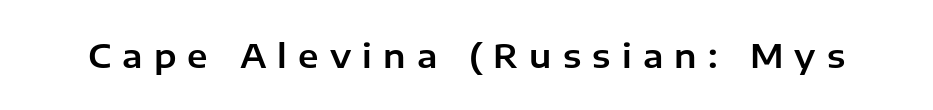
The image shows 33 px sans-serif type, upright; set unusually wide letter spacing (+0.34 em), not underlined; low stroke contrast and a medium x-height.
